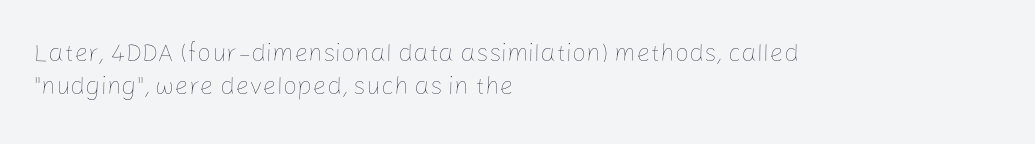
Notice how the stems are strictly vertical — no italics here. Clear beneath every line of the passage. Compared with typical paragraphs, the rows here are spaced about the same. The letters look calm and open, with moderate or lighter stems. Spacing between characters is what you'd get straight out of the box.
